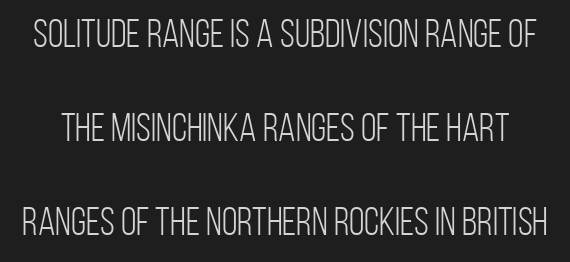
The letters advance in unequal steps, a hallmark of proportional type. The designer dialed line spacing up above the default. Plain, unruled lines of type. You can tell from the bare stems that sans-serif type was used.
